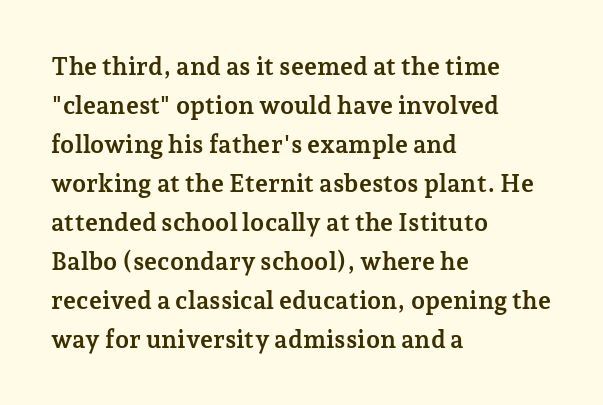
{"italic": "no", "bold": "yes", "underline": "no", "align": "left", "line_spacing": "normal", "line_spacing_ratio": 1.56, "letter_spacing": "normal", "letter_spacing_em": 0.0, "glyph_px": 25}
